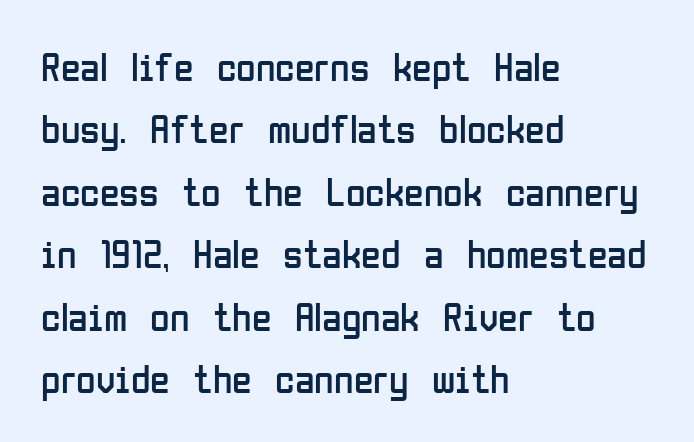
The image shows 40 px regular-weight, condensed sans-serif type, upright; set left-aligned, normal line spacing (1.56x), normal letter spacing, not underlined; low stroke contrast and a medium x-height.
